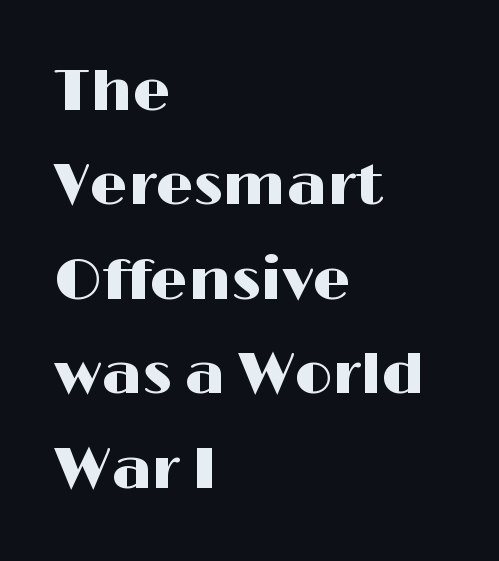
Reading down the column, the eye jumps a familiar distance to each next line. These lines are rendered in a variable-pitch font. All the whitespace from short lines collects on the right. It's the straight-up-and-down kind of type. Font category for this specimen: sans-serif.
